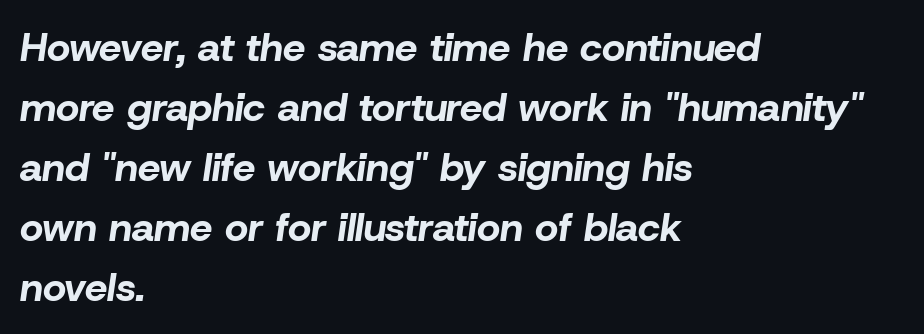
Q: Is the text bold? A: Yes.
Q: Is the text italic (slanted)? A: Yes, it leans right by about 8 degrees.
Q: Is the text underlined? A: No.
Q: How is the paragraph aligned? A: Left-aligned.
Q: Is the spacing between letters normal or unusually wide? A: Normal.
Q: Is the spacing between lines tight, normal or loose? A: Normal.
Q: Width (condensed, normal, or wide)? A: Normal.
Q: Stroke contrast? A: Low.
Q: x-height? A: Medium.
Q: Monospaced? A: No.
